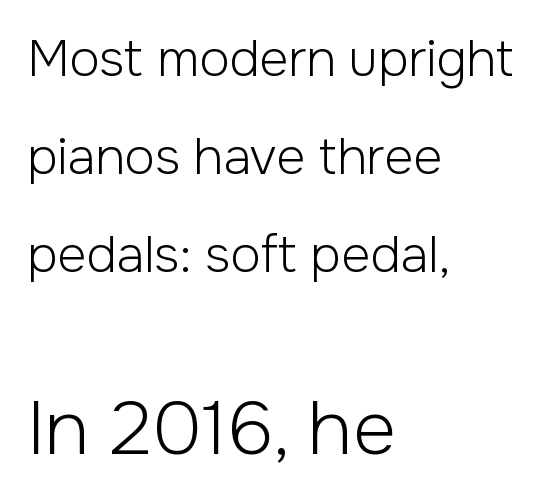
Each letter's strokes conclude bluntly, with no projecting serifs. The text block is weighted toward the left margin, trailing off unevenly rightward. Interline gaps are noticeably wide in this sample. The passage shown begins with its smaller block and ends with its larger one. A typesetter would call this proportional, since set widths differ per character.
